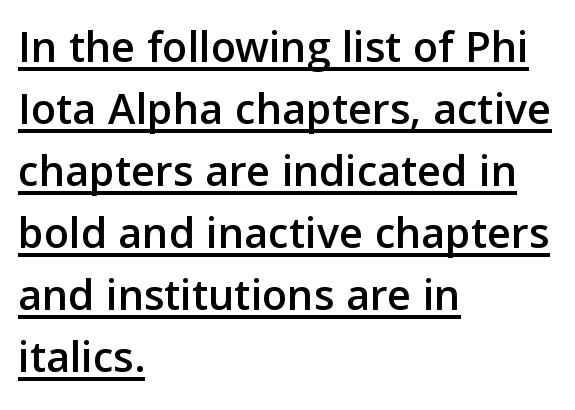
Q: Is the text italic (slanted)? A: No, it is upright.
Q: Is the typeface a serif or a sans-serif typeface? A: Sans-serif.
Q: Is the text underlined? A: Yes.
Q: How is the paragraph aligned? A: Left-aligned.
Q: Is the spacing between letters normal or unusually wide? A: Normal.
Q: Is the spacing between lines tight, normal or loose? A: Normal.
Q: Width (condensed, normal, or wide)? A: Normal.
Q: Stroke contrast? A: Low.
Q: x-height? A: Medium.
Q: Monospaced? A: No.
